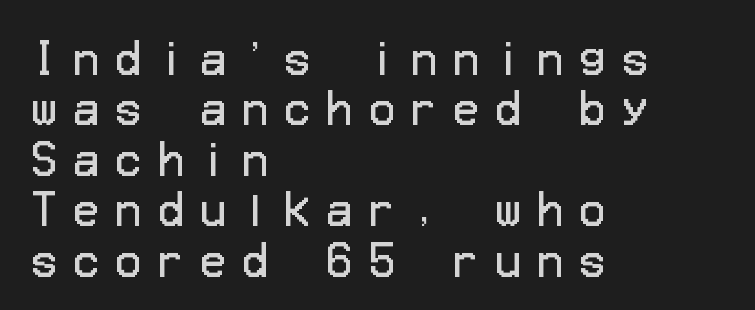
The image shows 42 px regular-weight sans-serif type, upright; set left-aligned, line spacing 1.2x, unusually wide letter spacing (+0.4 em), not underlined; low stroke contrast and a medium x-height.
